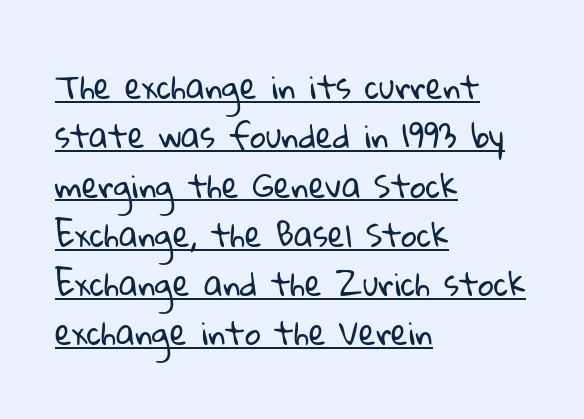
{"serif": "no", "bold": "no", "weight": "regular", "width": "normal", "stroke_contrast": "low", "x_height": "medium", "monospaced": "no", "underline": "yes", "align": "left", "line_spacing": "normal", "line_spacing_ratio": 1.59, "letter_spacing": "normal", "letter_spacing_em": 0.0, "glyph_px": 31}
